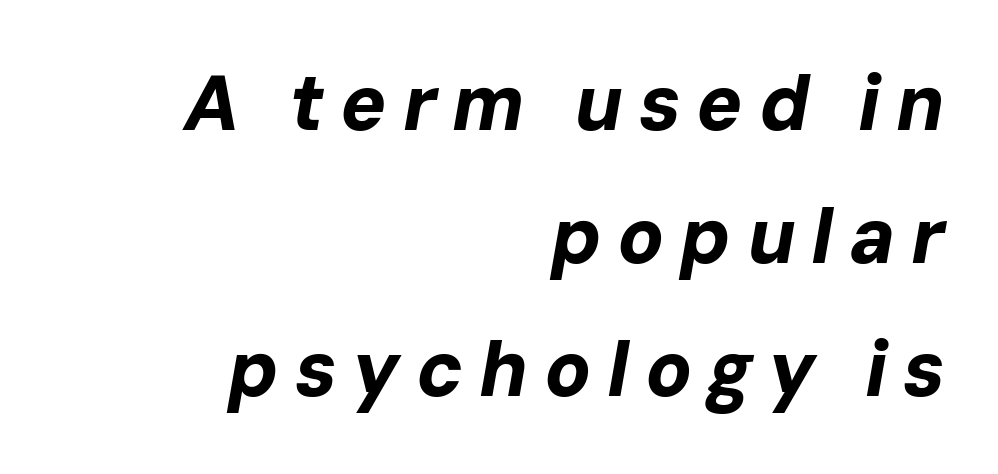
The image shows 77 px bold type, italic (leaning right); set right-aligned, line spacing 1.73x, unusually wide letter spacing (+0.2 em), not underlined; low stroke contrast and a medium x-height.
